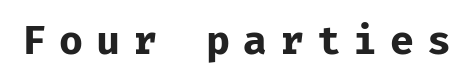
{"serif": "no", "italic": "no", "bold": "yes", "weight": "bold", "width": "normal", "stroke_contrast": "low", "x_height": "medium", "monospaced": "yes", "underline": "no", "letter_spacing": "wide", "letter_spacing_em": 0.32, "glyph_px": 40}
